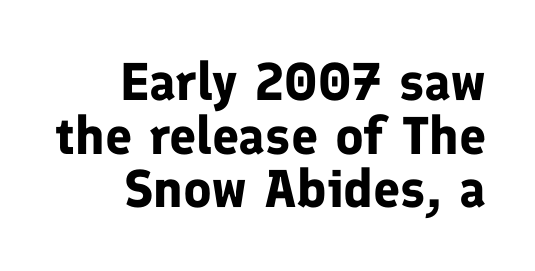
Style check: upright. The block of text is dense from top to bottom, with scant space between rows. Students, this is bold: see how much ink each stroke carries. Glance below the letters and you will spot only blank space.
